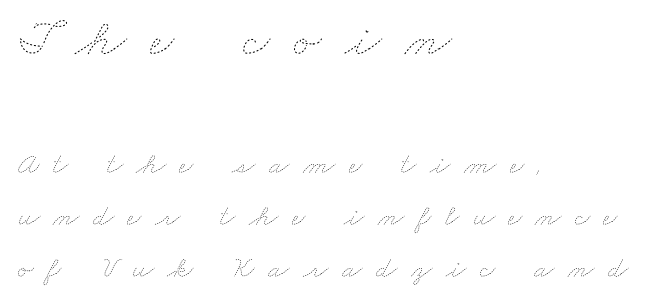
Q: Is the text bold? A: No.
Q: Is the text underlined? A: No.
Q: How is the paragraph aligned? A: Left-aligned.
Q: Is the spacing between letters normal or unusually wide? A: Unusually wide.
Q: Which block of text is set in a larger size, the first (top) or the second (bottom)? A: The first (top) one.
Q: Width (condensed, normal, or wide)? A: Wide.
Q: Stroke contrast? A: Low.
Q: x-height? A: Small.
Q: Monospaced? A: No.
